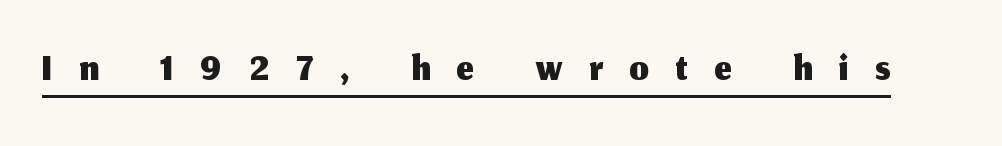
{"serif": "no", "italic": "no", "width": "normal", "stroke_contrast": "medium", "x_height": "medium", "monospaced": "no", "underline": "yes", "letter_spacing": "wide", "letter_spacing_em": 0.44, "glyph_px": 61}
